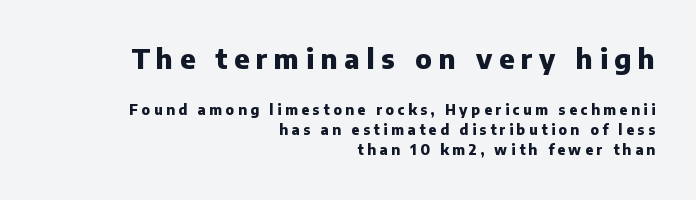
Q: Is the text bold? A: Yes.
Q: Is the text italic (slanted)? A: No, it is upright.
Q: Is the text underlined? A: No.
Q: How is the paragraph aligned? A: Right-aligned.
Q: Is the spacing between letters normal or unusually wide? A: Unusually wide.
Q: Is the spacing between lines tight, normal or loose? A: Normal.
Q: Which block of text is set in a larger size, the first (top) or the second (bottom)? A: The first (top) one.
